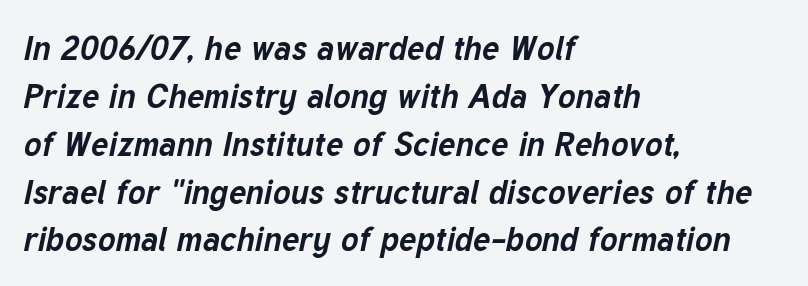
The image shows 33 px bold type, italic (leaning right); set left-aligned, normal line spacing (1.45x), normal letter spacing, not underlined; low stroke contrast and a medium x-height.
